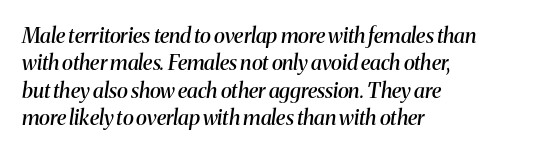
Reading down the column, the eye jumps a familiar distance to each next line. The lines in this sample share a left origin and differ only in where they stop. Spacing between characters is what you'd get straight out of the box. Italic: yes, the glyphs are oblique. A bare baseline throughout the passage.
